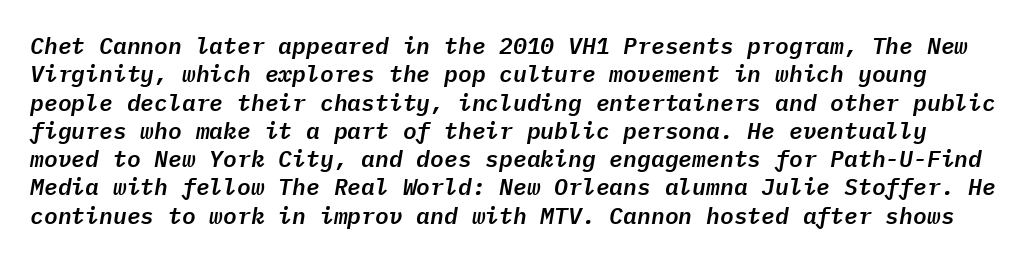
Q: Is the text italic (slanted)? A: Yes, it leans right by about 9 degrees.
Q: Is the text underlined? A: No.
Q: Is the spacing between letters normal or unusually wide? A: Normal.
